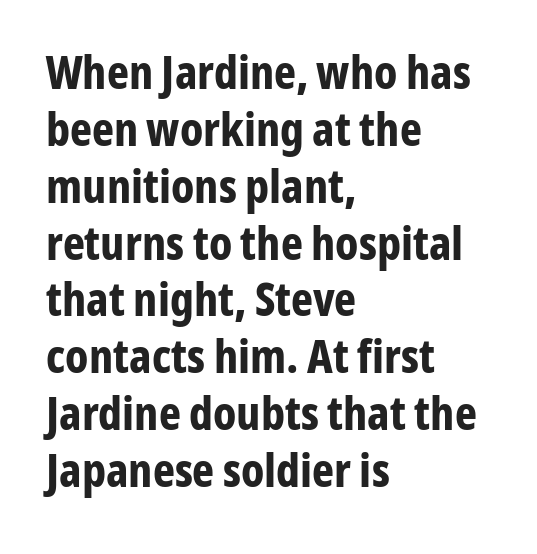
Q: Is the text bold? A: Yes.
Q: Is the text italic (slanted)? A: No, it is upright.
Q: Is the typeface a serif or a sans-serif typeface? A: Sans-serif.
Q: Is the text underlined? A: No.
Q: How is the paragraph aligned? A: Left-aligned.
Q: Is the spacing between letters normal or unusually wide? A: Normal.
Q: Width (condensed, normal, or wide)? A: Condensed.
Q: Stroke contrast? A: Low.
Q: x-height? A: Medium.
Q: Monospaced? A: No.
